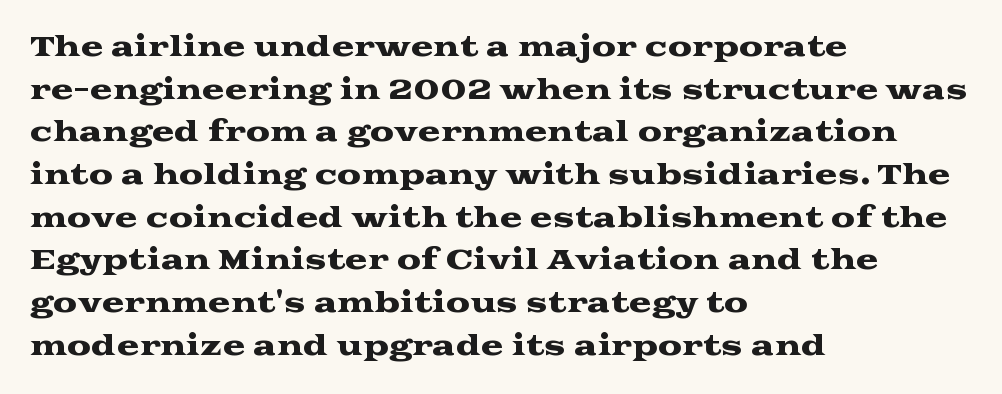
{"italic": "no", "underline": "no", "align": "left", "line_spacing": "normal", "line_spacing_ratio": 1.58, "letter_spacing": "normal", "letter_spacing_em": 0.0, "glyph_px": 27}
